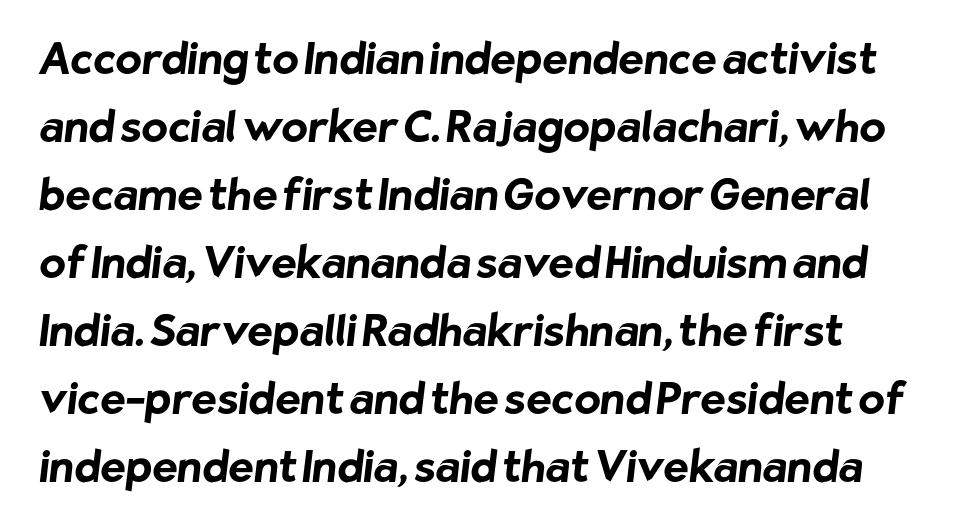
Spacing verdict: proportional, widths tailored to each character. Classification — sans serif. Line spacing here is normal. Letters rest on an invisible, unmarked baseline.
